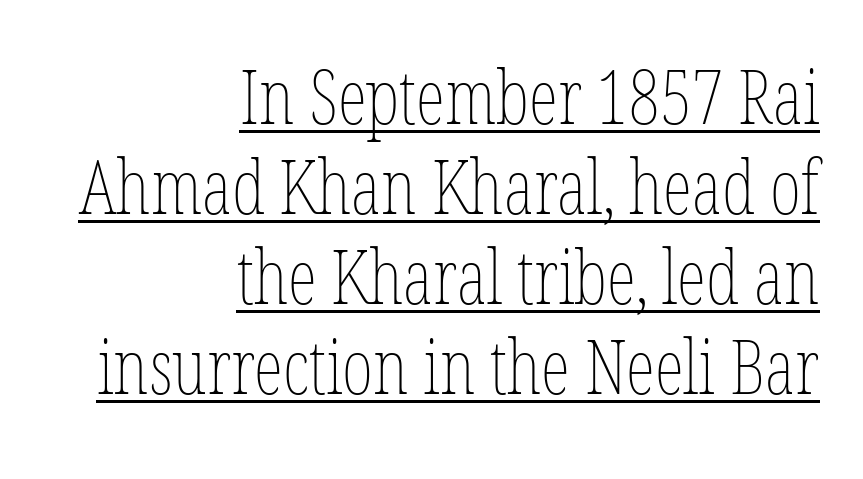
Q: Is the text bold? A: No.
Q: Is the text italic (slanted)? A: No, it is upright.
Q: Is the text underlined? A: Yes.
Q: How is the paragraph aligned? A: Right-aligned.
Q: Is the spacing between letters normal or unusually wide? A: Normal.
Q: Width (condensed, normal, or wide)? A: Condensed.
Q: Stroke contrast? A: Low.
Q: x-height? A: Medium.
Q: Monospaced? A: No.
